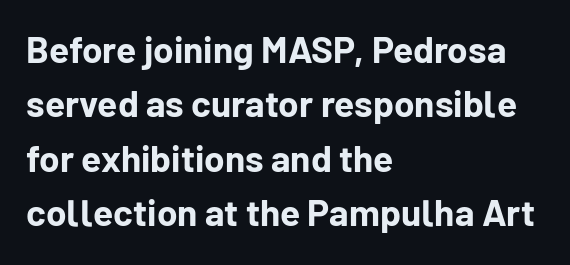
Q: Is the text bold? A: Yes.
Q: Is the text italic (slanted)? A: No, it is upright.
Q: Is the typeface a serif or a sans-serif typeface? A: Sans-serif.
Q: Is the text underlined? A: No.
Q: How is the paragraph aligned? A: Left-aligned.
Q: Is the spacing between letters normal or unusually wide? A: Normal.
Q: Is the spacing between lines tight, normal or loose? A: Normal.
Q: Width (condensed, normal, or wide)? A: Normal.
Q: Stroke contrast? A: Low.
Q: x-height? A: Medium.
Q: Monospaced? A: No.
